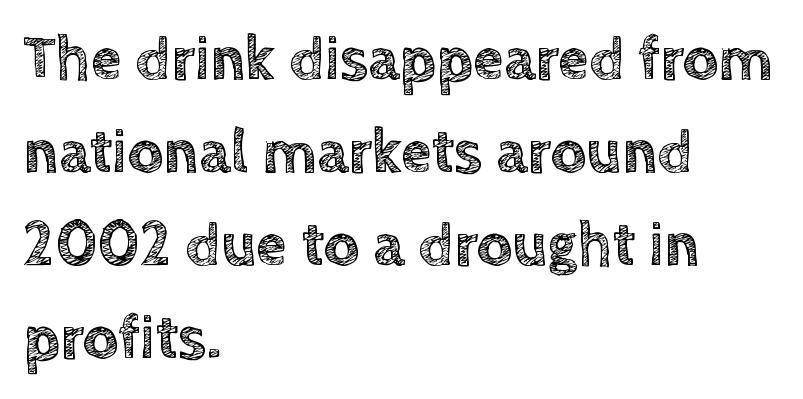
The image shows 62 px text type, upright; set left-aligned, normal line spacing (1.5x), normal letter spacing, not underlined; a large x-height.
